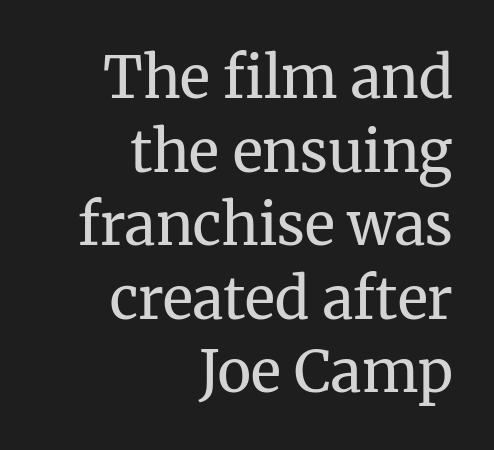
Q: Is the text bold? A: No.
Q: Is the text italic (slanted)? A: No, it is upright.
Q: Is the typeface a serif or a sans-serif typeface? A: Serif.
Q: Is the text underlined? A: No.
Q: How is the paragraph aligned? A: Right-aligned.
Q: Is the spacing between letters normal or unusually wide? A: Normal.
Q: Is the spacing between lines tight, normal or loose? A: Normal.
Q: Width (condensed, normal, or wide)? A: Normal.
Q: Stroke contrast? A: Medium.
Q: x-height? A: Medium.
Q: Monospaced? A: No.
